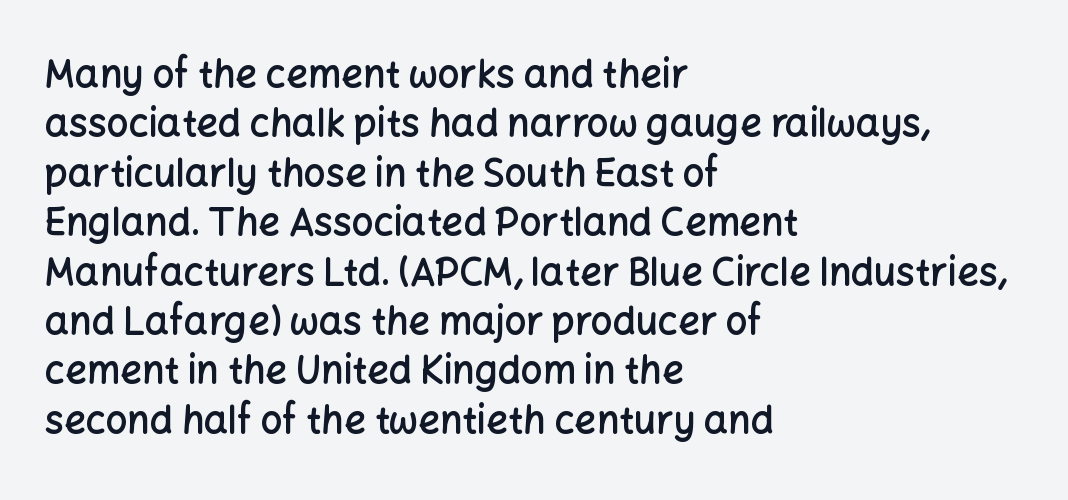
The image shows 38 px semibold sans-serif type, upright; set left-aligned, normal line spacing (1.3x), normal letter spacing, not underlined; low stroke contrast and a medium x-height.
